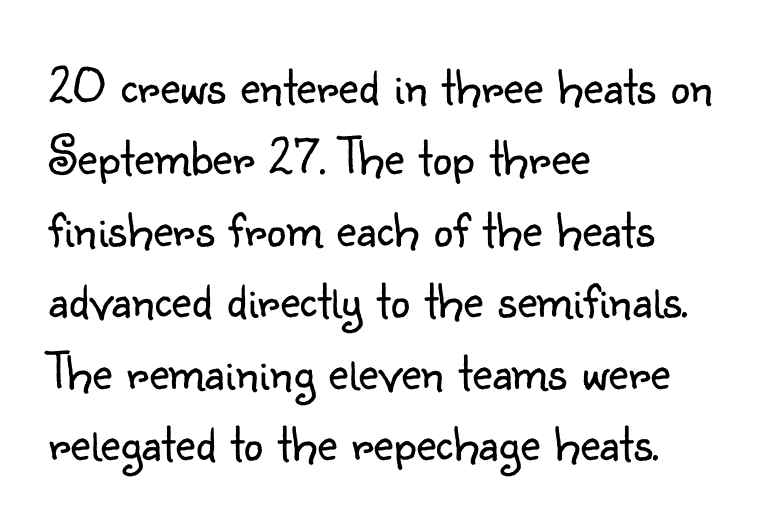
Q: Is the text bold? A: No.
Q: Is the text italic (slanted)? A: No, it is upright.
Q: Is the typeface a serif or a sans-serif typeface? A: Sans-serif.
Q: Is the text underlined? A: No.
Q: How is the paragraph aligned? A: Left-aligned.
Q: Is the spacing between letters normal or unusually wide? A: Normal.
Q: Is the spacing between lines tight, normal or loose? A: Normal.
Q: Width (condensed, normal, or wide)? A: Normal.
Q: Stroke contrast? A: Low.
Q: x-height? A: Small.
Q: Monospaced? A: No.
